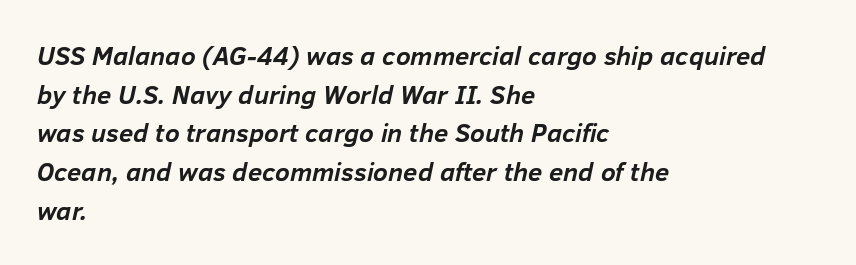
{"italic": "yes", "lean": "right", "slant_degrees": 12, "bold": "yes", "underline": "no", "align": "left", "line_spacing": "normal", "line_spacing_ratio": 1.49, "letter_spacing": "normal", "letter_spacing_em": 0.0, "glyph_px": 26}
